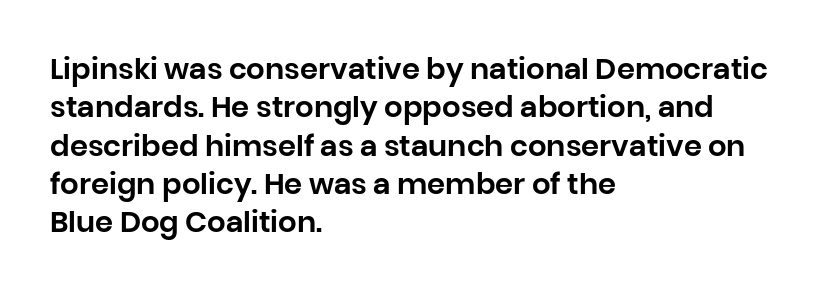
{"serif": "no", "italic": "no", "width": "normal", "stroke_contrast": "low", "x_height": "large", "monospaced": "no", "underline": "no", "align": "left", "line_spacing": "normal", "line_spacing_ratio": 1.32, "letter_spacing": "normal", "letter_spacing_em": 0.0, "glyph_px": 29}
